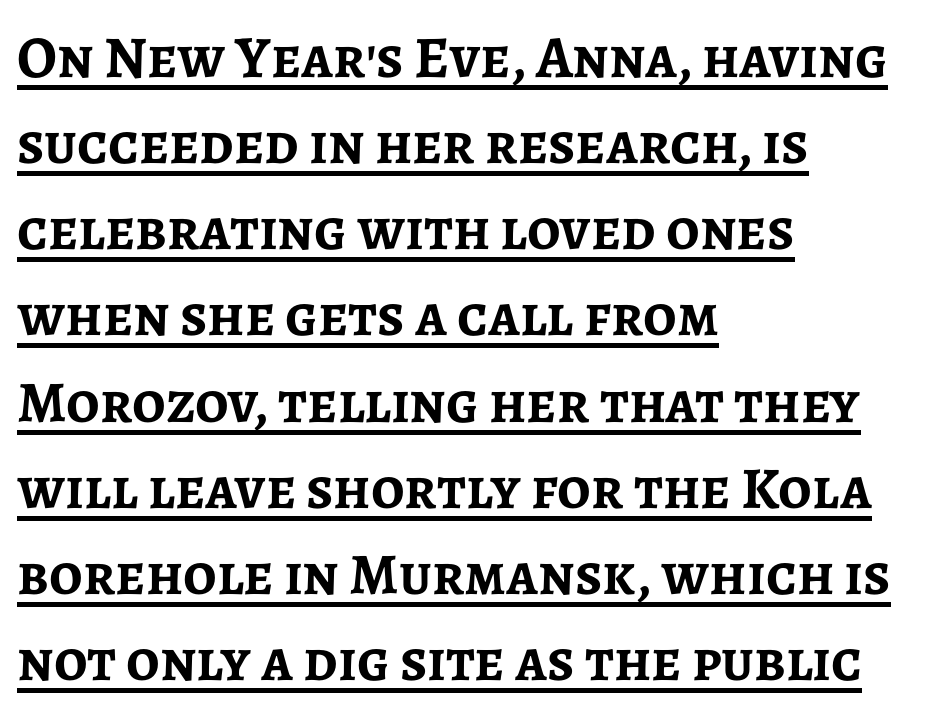
Varying glyph widths throughout — classic text-font behaviour. I'd describe the lettering as bold — thick and assertive. The block of text has a typical density, with ordinary space between rows. The ragged edge is on the right, which tells us the setting is flush left. Every stem runs plumb, perpendicular to the baseline.
